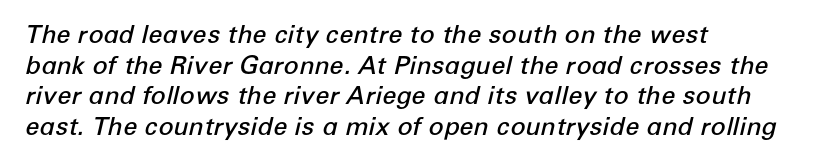
Leftover space on each line is placed entirely after the last word. The font's italic variant was chosen for this text. The rendering uses a semibold face; strokes are thickened but not to full bold. The words here are not underlined. Here the glyphs are tracked normally, forming tight word shapes.
